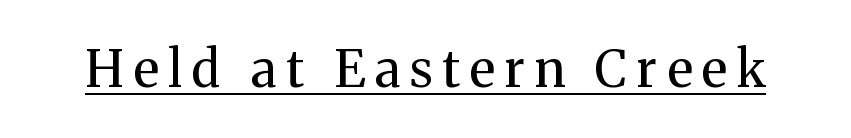
The image shows 50 px regular-weight serif type, upright; set unusually wide letter spacing (+0.2 em), underlined; medium stroke contrast and a medium x-height.
